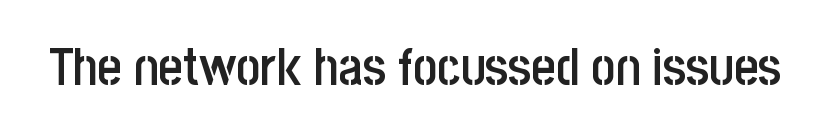
The font's upright variant was chosen for this text. Each word holds together tightly as a unit, with standard inter-letter gaps. The rendering uses natural spacing where letterforms have individual widths. Each letter's strokes conclude bluntly, with no projecting serifs. The foot of each line stays bare and open.
